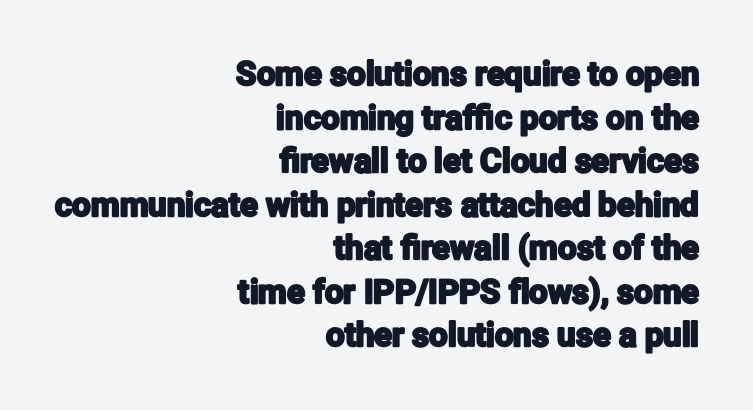
{"serif": "no", "italic": "no", "width": "condensed", "stroke_contrast": "low", "x_height": "medium", "monospaced": "no", "underline": "no", "align": "right", "line_spacing": "normal", "line_spacing_ratio": 1.32, "letter_spacing": "normal", "letter_spacing_em": 0.0, "glyph_px": 33}
